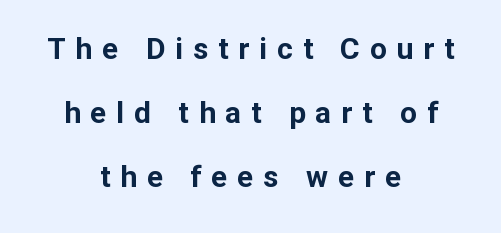
{"serif": "no", "italic": "no", "bold": "yes", "weight": "bold", "width": "normal", "stroke_contrast": "low", "x_height": "medium", "monospaced": "no", "underline": "no", "align": "center", "line_spacing": "loose", "line_spacing_ratio": 2.14, "letter_spacing": "wide", "letter_spacing_em": 0.33, "glyph_px": 30}
